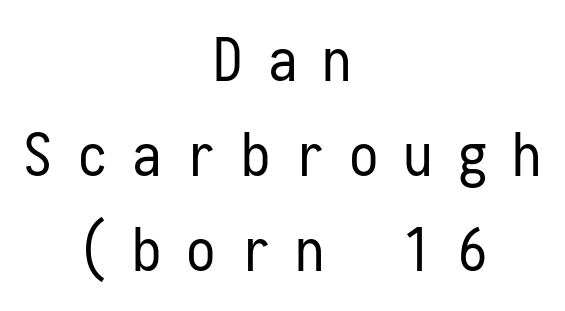
{"serif": "no", "italic": "no", "bold": "no", "weight": "regular", "width": "condensed", "stroke_contrast": "low", "x_height": "medium", "monospaced": "yes", "underline": "no", "align": "center", "line_spacing": "normal", "line_spacing_ratio": 1.61, "letter_spacing": "wide", "letter_spacing_em": 0.42, "glyph_px": 59}
